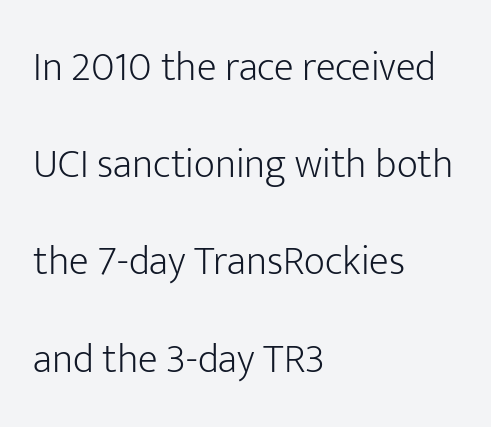
Q: Is the text bold? A: No.
Q: Is the text italic (slanted)? A: No, it is upright.
Q: Is the typeface a serif or a sans-serif typeface? A: Sans-serif.
Q: Is the text underlined? A: No.
Q: How is the paragraph aligned? A: Left-aligned.
Q: Is the spacing between letters normal or unusually wide? A: Normal.
Q: Is the spacing between lines tight, normal or loose? A: Loose.
Q: Width (condensed, normal, or wide)? A: Normal.
Q: Stroke contrast? A: Low.
Q: x-height? A: Medium.
Q: Monospaced? A: No.
